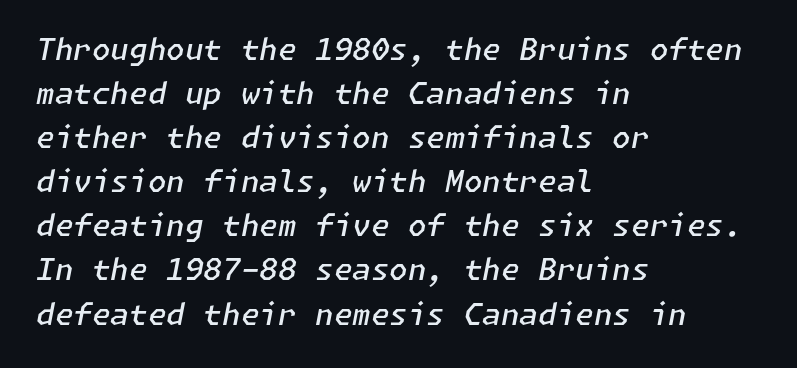
The image shows 30 px semibold type, italic (leaning right); set left-aligned, normal line spacing (1.47x), normal letter spacing, not underlined; low stroke contrast and a medium x-height.
